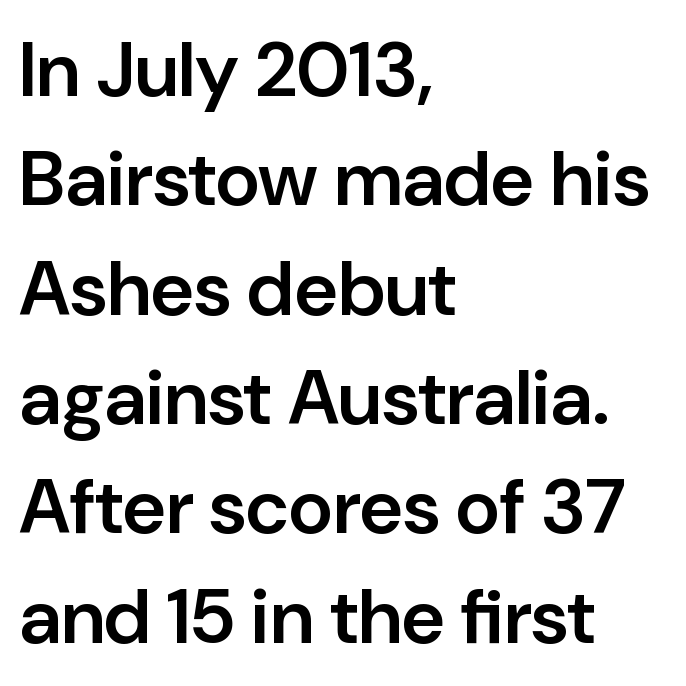
Every letter is mildly thick-stroked: semibold rather than bold. A typesetter would mark this as roman, not italic. Honestly, there is no underline to notice here at all. Does extra space separate the letters? No, they use regular spacing. This rendering employs a face without finishing strokes, i.e., a sans-serif. Reading down the column, the eye jumps a familiar distance to each next line.
